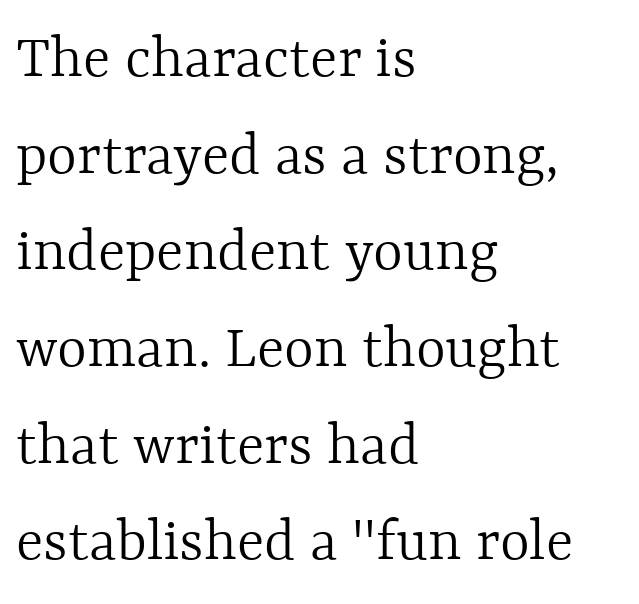
Q: Is the text bold? A: No.
Q: Is the text italic (slanted)? A: No, it is upright.
Q: Is the text underlined? A: No.
Q: How is the paragraph aligned? A: Left-aligned.
Q: Is the spacing between letters normal or unusually wide? A: Normal.
Q: Is the spacing between lines tight, normal or loose? A: Normal.
Q: Width (condensed, normal, or wide)? A: Normal.
Q: x-height? A: Medium.
Q: Monospaced? A: No.
